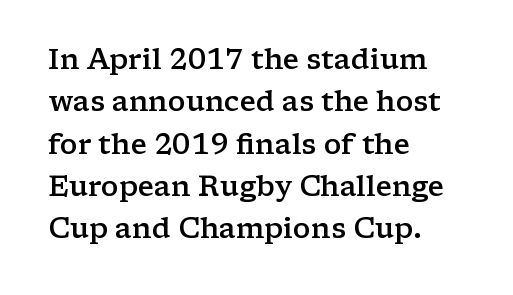
{"serif": "yes", "italic": "no", "bold": "semi", "weight": "semibold", "width": "wide", "stroke_contrast": "low", "x_height": "medium", "monospaced": "no", "underline": "no", "align": "left", "line_spacing": "normal", "line_spacing_ratio": 1.51, "letter_spacing": "normal", "letter_spacing_em": 0.0, "glyph_px": 28}
